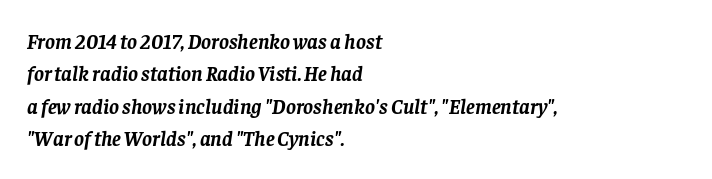
Its strokes are broad and dark, the hallmark of bold type. The passage shown leans; its letterforms are oblique. Notice how descenders clear the ascenders below comfortably — that's standard leading. The letterforms sit shoulder to shoulder at normal distance. Typeset ragged right — the left edge is the straight one. Decoration check: the copy has no underline.
